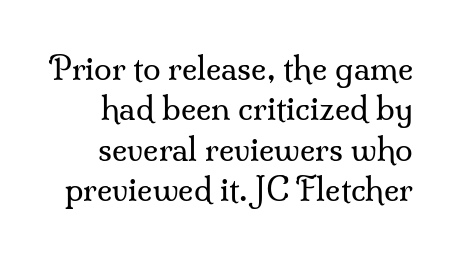
Q: Is the text bold? A: No.
Q: Is the text italic (slanted)? A: No, it is upright.
Q: Is the typeface a serif or a sans-serif typeface? A: Serif.
Q: Is the text underlined? A: No.
Q: Is the spacing between letters normal or unusually wide? A: Normal.
Q: Is the spacing between lines tight, normal or loose? A: Normal.
Q: Width (condensed, normal, or wide)? A: Normal.
Q: Stroke contrast? A: Medium.
Q: x-height? A: Small.
Q: Monospaced? A: No.
